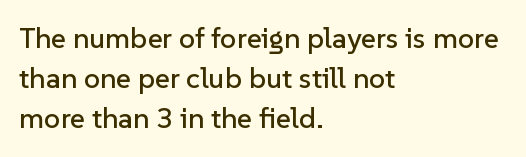
The image shows 29 px sans-serif type, upright; set left-aligned, normal line spacing (1.38x), normal letter spacing, not underlined; low stroke contrast and a medium x-height.
